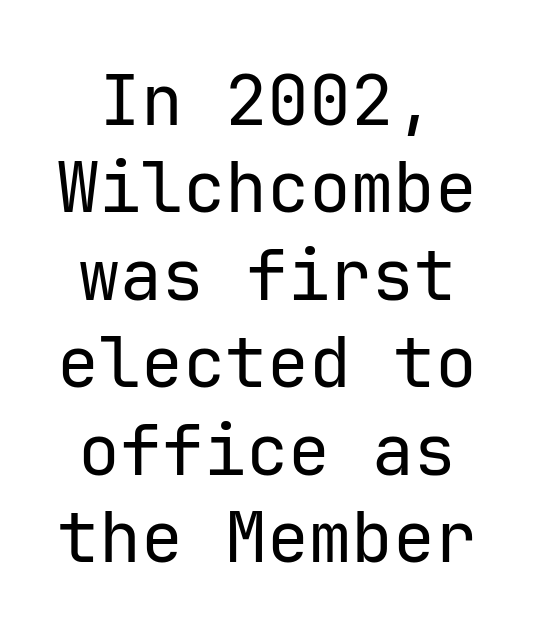
The image shows 70 px regular-weight sans-serif type, upright; set normal line spacing (1.25x), normal letter spacing, not underlined; low stroke contrast and a medium x-height.
